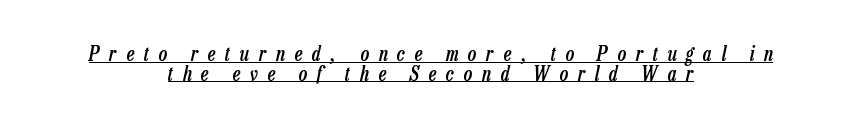
Q: Is the text bold? A: Semi-bold.
Q: Is the text italic (slanted)? A: Yes, it leans right by about 13 degrees.
Q: Is the text underlined? A: Yes.
Q: How is the paragraph aligned? A: Centered.
Q: Is the spacing between letters normal or unusually wide? A: Unusually wide.
Q: Is the spacing between lines tight, normal or loose? A: Tight.
